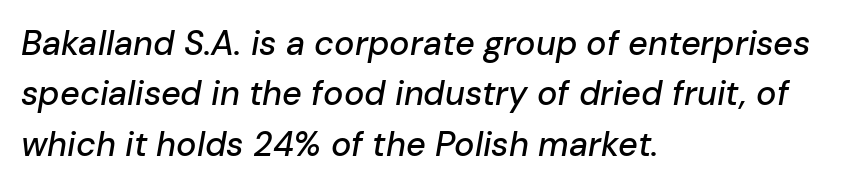
Q: Is the text italic (slanted)? A: Yes, it leans right by about 10 degrees.
Q: Is the text underlined? A: No.
Q: How is the paragraph aligned? A: Left-aligned.
Q: Is the spacing between letters normal or unusually wide? A: Normal.
Q: Is the spacing between lines tight, normal or loose? A: Normal.
Q: Width (condensed, normal, or wide)? A: Normal.
Q: Stroke contrast? A: Low.
Q: x-height? A: Medium.
Q: Monospaced? A: No.
